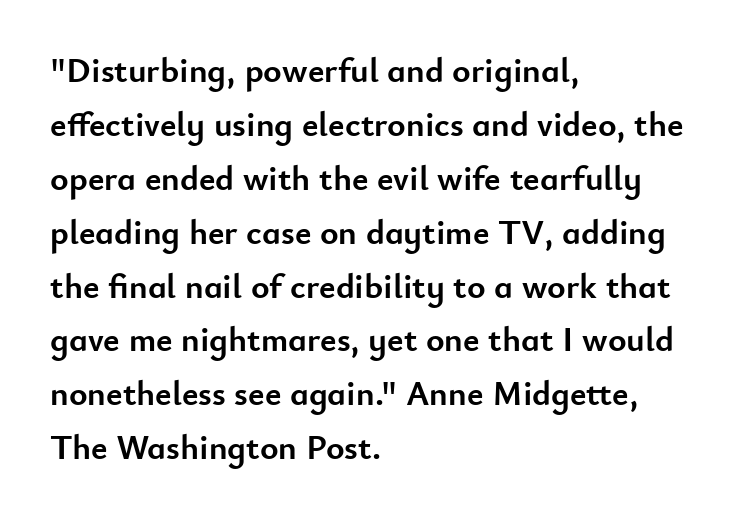
Line spacing here is normal. The face used here is proportionally spaced, like ordinary book or web type. The specimen omits any rule beneath the text block's lines. Left-aligned paragraph, ragged on the right. The characters display no serif detailing; their extremities are plain.
